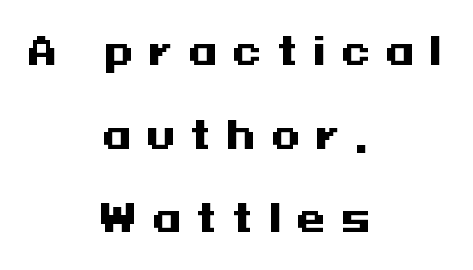
Q: Is the text bold? A: Yes.
Q: Is the text italic (slanted)? A: No, it is upright.
Q: Is the typeface a serif or a sans-serif typeface? A: Sans-serif.
Q: Is the text underlined? A: No.
Q: How is the paragraph aligned? A: Centered.
Q: Is the spacing between letters normal or unusually wide? A: Unusually wide.
Q: Is the spacing between lines tight, normal or loose? A: Loose.
Q: Width (condensed, normal, or wide)? A: Wide.
Q: Stroke contrast? A: Medium.
Q: x-height? A: Medium.
